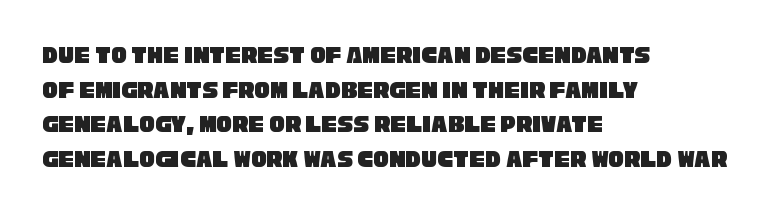
Vertically, the passage feels balanced, rows spaced as you'd expect. Unmarked baselines from the first word to the last. If you drew a ruler down the left edge, every line would touch it. The passage shown has conventional tracking throughout.
